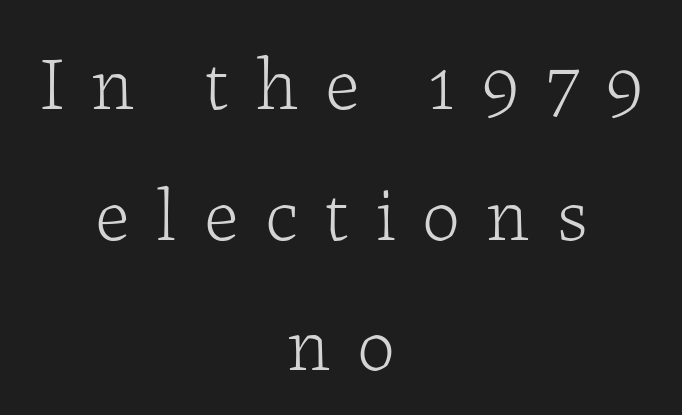
The image shows 76 px light serif type, upright; set centered, line spacing 1.72x, unusually wide letter spacing (+0.35 em), not underlined; low stroke contrast and a medium x-height.
